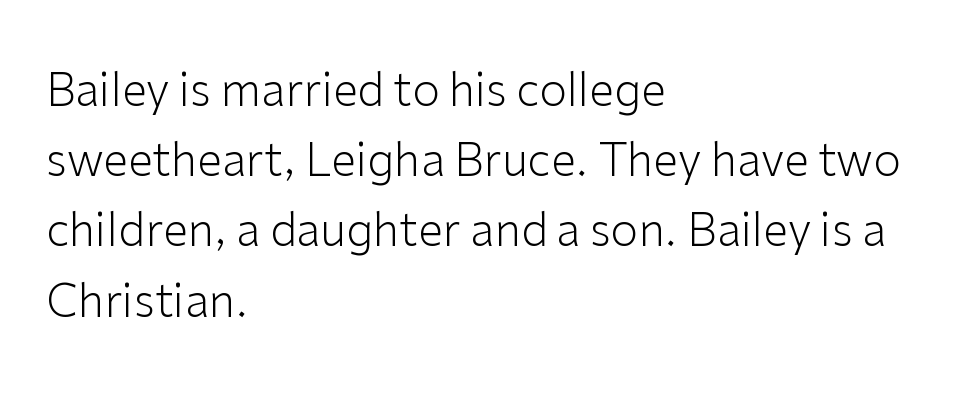
The image shows 45 px light sans-serif type, upright; set left-aligned, normal line spacing (1.56x), normal letter spacing, not underlined; low stroke contrast and a medium x-height.
